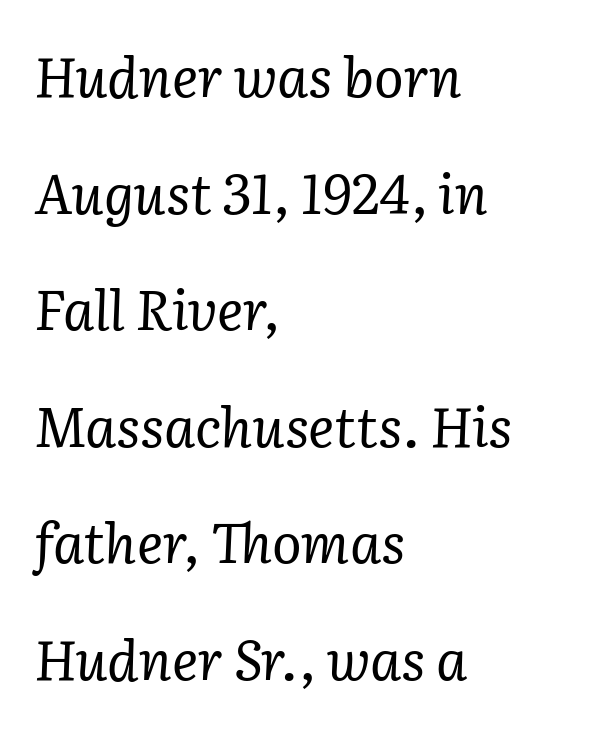
Q: Is the text bold? A: No.
Q: Is the text italic (slanted)? A: Yes, it leans right by about 2 degrees.
Q: Is the typeface a serif or a sans-serif typeface? A: Serif.
Q: Is the text underlined? A: No.
Q: How is the paragraph aligned? A: Left-aligned.
Q: Is the spacing between letters normal or unusually wide? A: Normal.
Q: Is the spacing between lines tight, normal or loose? A: Loose.
Q: Width (condensed, normal, or wide)? A: Normal.
Q: Stroke contrast? A: Low.
Q: x-height? A: Medium.
Q: Monospaced? A: No.
